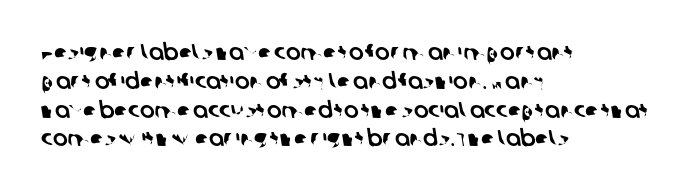
{"underline": "no", "align": "left", "line_spacing": "normal", "line_spacing_ratio": 1.31, "letter_spacing": "normal", "letter_spacing_em": 0.0, "glyph_px": 22}
